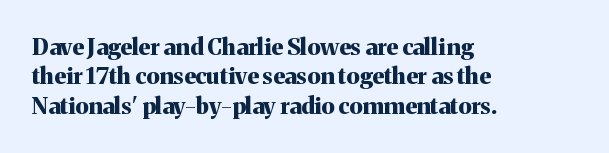
The image shows 23 px bold type, upright; set left-aligned, normal line spacing (1.28x), normal letter spacing, not underlined.
